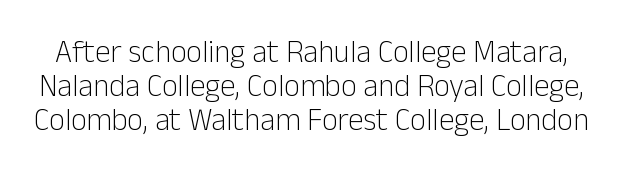
{"serif": "no", "italic": "no", "bold": "no", "weight": "light", "width": "normal", "stroke_contrast": "low", "x_height": "medium", "monospaced": "no", "underline": "no", "line_spacing": "tight", "line_spacing_ratio": 1.1, "letter_spacing": "normal", "letter_spacing_em": 0.0, "glyph_px": 31}
